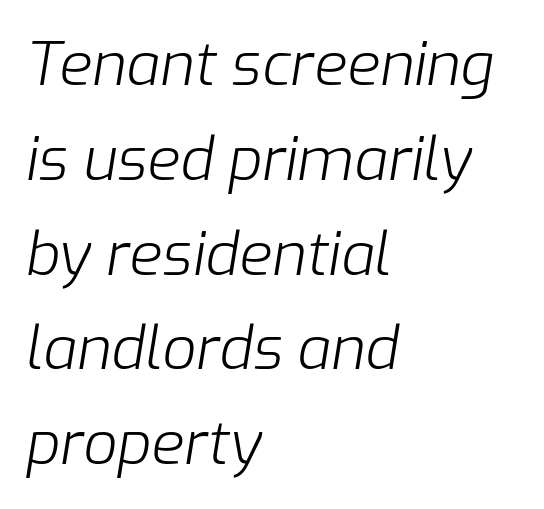
{"italic": "yes", "lean": "right", "slant_degrees": 9, "bold": "no", "weight": "light", "width": "normal", "stroke_contrast": "low", "x_height": "medium", "monospaced": "no", "underline": "no", "align": "left", "line_spacing": "normal", "line_spacing_ratio": 1.58, "letter_spacing": "normal", "letter_spacing_em": 0.0, "glyph_px": 60}
